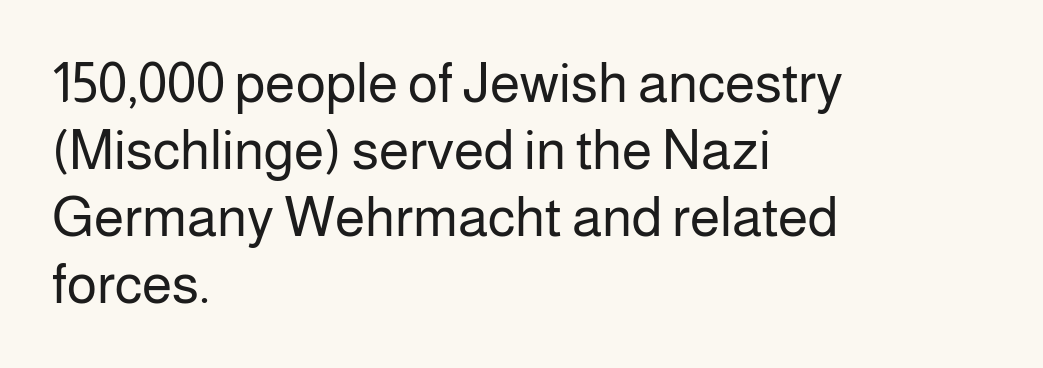
Stems here are at most as thick as an everyday book face. Vertical strokes here are truly vertical. The rendering anchors every line to the left-hand side. The characters display no serif detailing; their extremities are plain. A bare baseline throughout the passage. Each letter keeps its own natural width here, so spacing adapts to shape.
